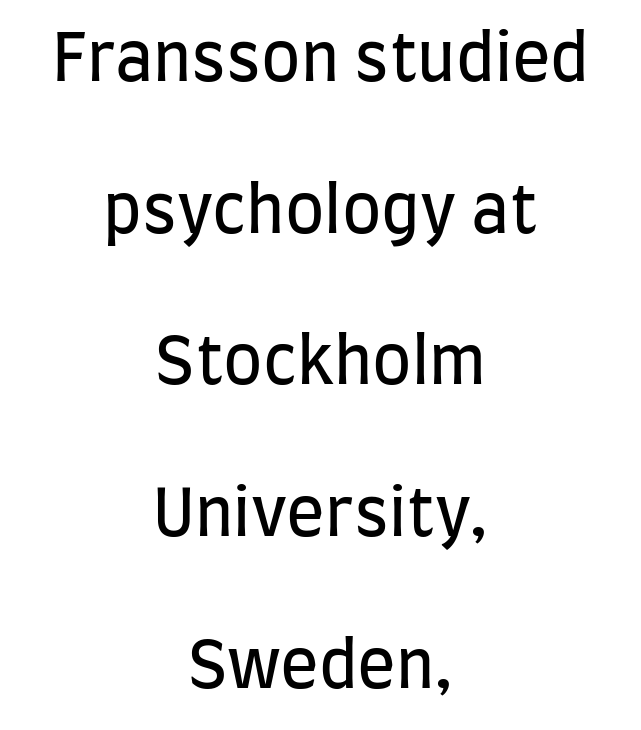
Varying glyph widths throughout — classic text-font behaviour. A typesetter would call this zero additional tracking. The axis of the letterforms is exactly vertical. The words here are not underlined. Is the type heavy? It reads as light-to-regular instead. The rendering positions every line midway between the sides.
